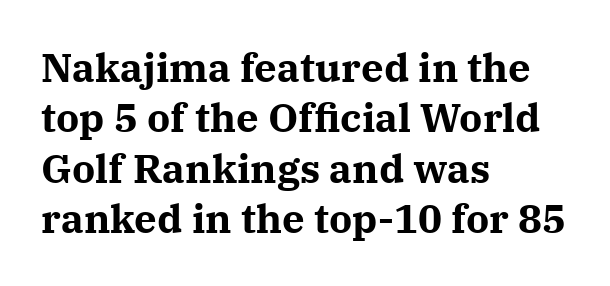
Just letters on the line, the space beneath them empty. Evenly set lines give the paragraph a standard silhouette. This rendering leaves character spacing at its baseline value. Looks like regular typesetting: each glyph gets only the width it needs.
